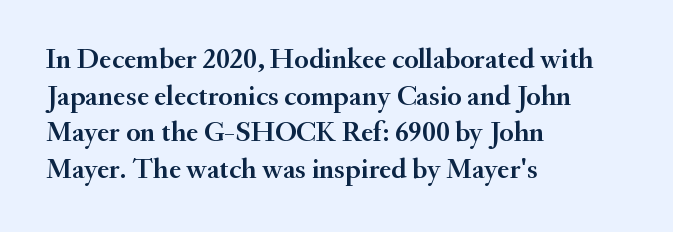
The image shows 29 px serif type, upright; set left-aligned, normal line spacing (1.26x), normal letter spacing, not underlined; medium stroke contrast and a small x-height.
